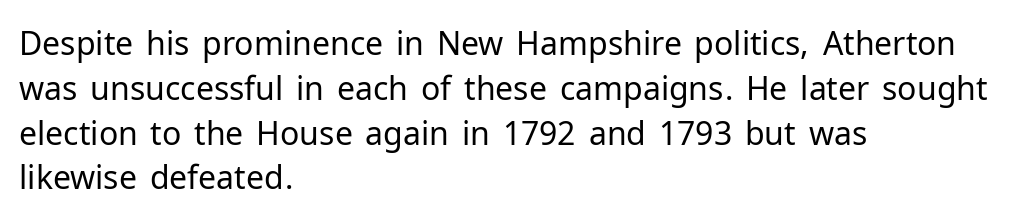
{"serif": "no", "italic": "no", "bold": "no", "weight": "regular", "width": "normal", "stroke_contrast": "low", "x_height": "medium", "monospaced": "no", "underline": "no", "align": "left", "line_spacing": "normal", "line_spacing_ratio": 1.4, "letter_spacing": "normal", "letter_spacing_em": 0.0, "glyph_px": 32}
